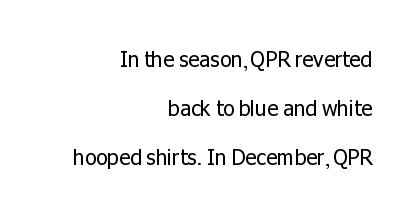
Q: Is the text bold? A: No.
Q: Is the text italic (slanted)? A: No, it is upright.
Q: Is the text underlined? A: No.
Q: How is the paragraph aligned? A: Right-aligned.
Q: Is the spacing between letters normal or unusually wide? A: Normal.
Q: Is the spacing between lines tight, normal or loose? A: Loose.
